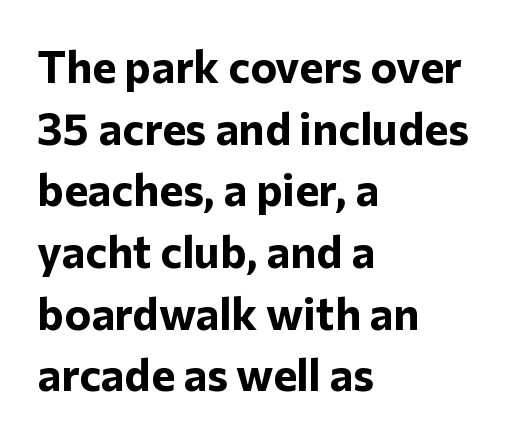
Vertical spacing — default. Students, this is bold: see how much ink each stroke carries. Quick note: not italic, upright. Horizontally, the lines are justified to the leading edge only.
